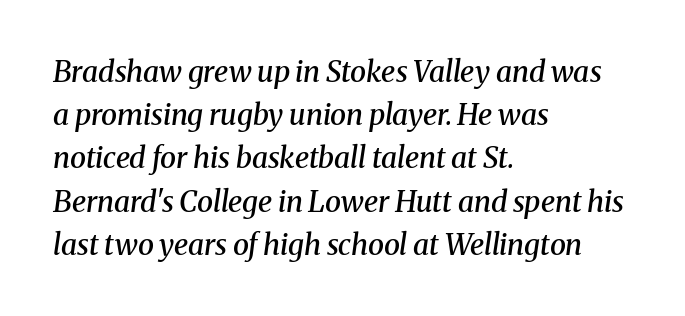
{"serif": "yes", "italic": "yes", "lean": "right", "slant_degrees": 8, "bold": "semi", "weight": "semibold", "width": "normal", "stroke_contrast": "medium", "x_height": "medium", "monospaced": "no", "underline": "no", "align": "left", "line_spacing": "normal", "line_spacing_ratio": 1.49, "letter_spacing": "normal", "letter_spacing_em": 0.0, "glyph_px": 29}
